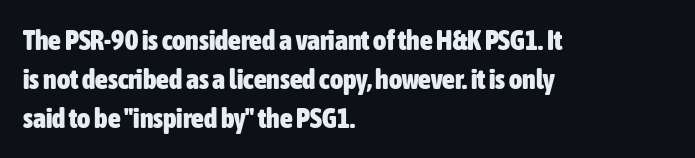
Line spacing here is normal. Note: no serifs on the glyphs. No extra tracking has been applied to these lines. The sample has been set heavy, in full bold.
